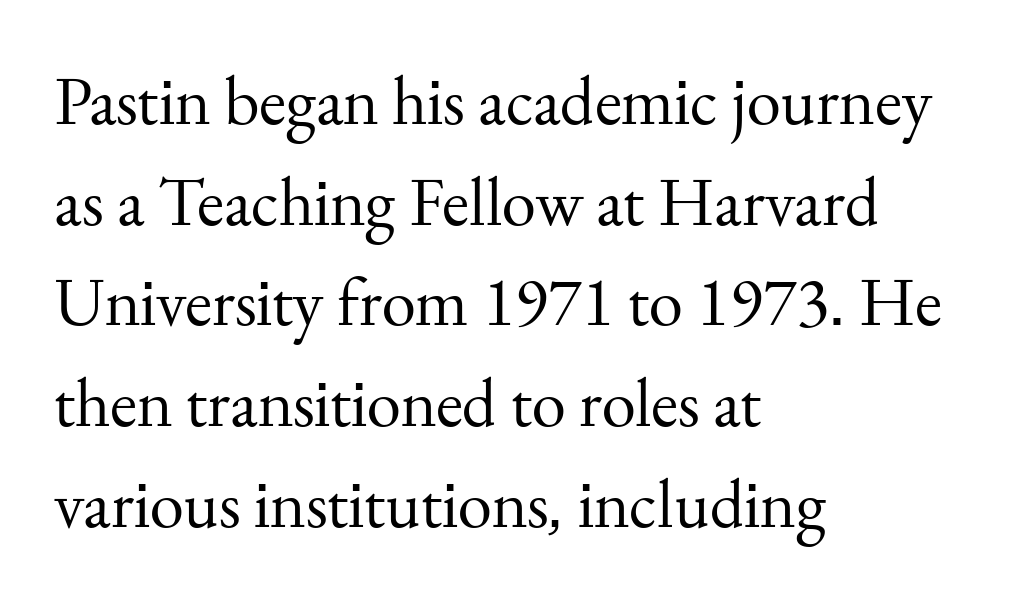
Q: Is the text bold? A: No.
Q: Is the text italic (slanted)? A: No, it is upright.
Q: Is the typeface a serif or a sans-serif typeface? A: Serif.
Q: Is the text underlined? A: No.
Q: How is the paragraph aligned? A: Left-aligned.
Q: Is the spacing between letters normal or unusually wide? A: Normal.
Q: Is the spacing between lines tight, normal or loose? A: Normal.
Q: Width (condensed, normal, or wide)? A: Normal.
Q: Stroke contrast? A: Medium.
Q: x-height? A: Small.
Q: Monospaced? A: No.
